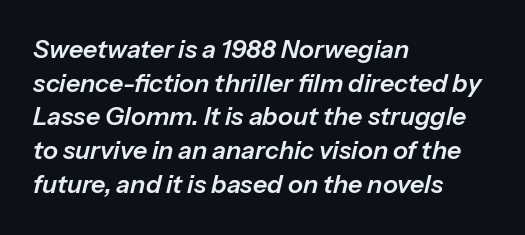
The image shows 25 px text type, italic (leaning right); set left-aligned, normal line spacing (1.35x), normal letter spacing, not underlined.
